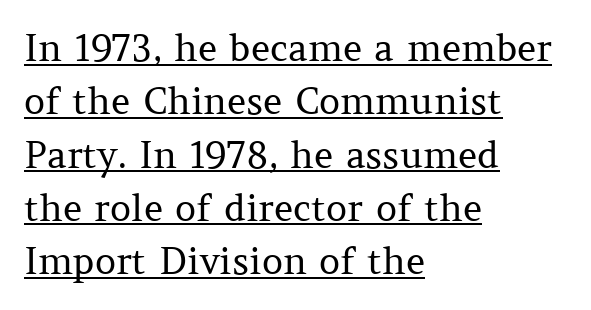
The image shows 37 px regular-weight serif type, upright; set left-aligned, normal line spacing (1.44x), normal letter spacing, underlined; medium stroke contrast and a medium x-height.
